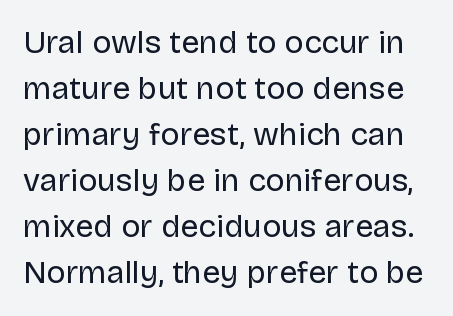
Q: Is the text bold? A: No.
Q: Is the text italic (slanted)? A: No, it is upright.
Q: Is the typeface a serif or a sans-serif typeface? A: Sans-serif.
Q: Is the text underlined? A: No.
Q: Is the spacing between letters normal or unusually wide? A: Normal.
Q: Is the spacing between lines tight, normal or loose? A: Normal.
Q: Width (condensed, normal, or wide)? A: Normal.
Q: Stroke contrast? A: Low.
Q: x-height? A: Large.
Q: Monospaced? A: No.
